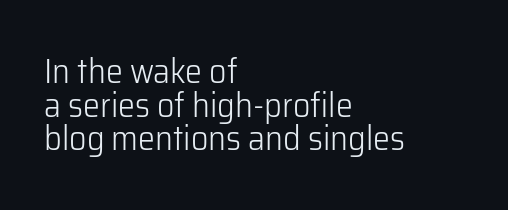
{"serif": "no", "italic": "no", "bold": "no", "weight": "light", "width": "normal", "stroke_contrast": "low", "x_height": "medium", "monospaced": "no", "underline": "no", "align": "left", "line_spacing": "tight", "line_spacing_ratio": 0.99, "letter_spacing": "normal", "letter_spacing_em": 0.0, "glyph_px": 34}
